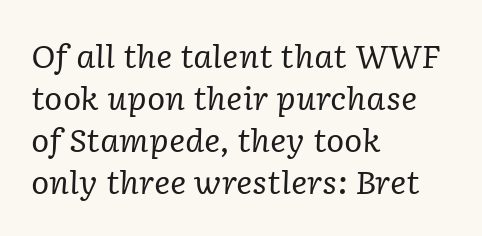
Notice how descenders clear the ascenders below comfortably — that's standard leading. You could not count columns in this text — the font is proportionally spaced. The face used here is rendered with its standard letterfit. Italic: yes, the glyphs are oblique. Every row of glyphs begins at an identical x-position on the left.
